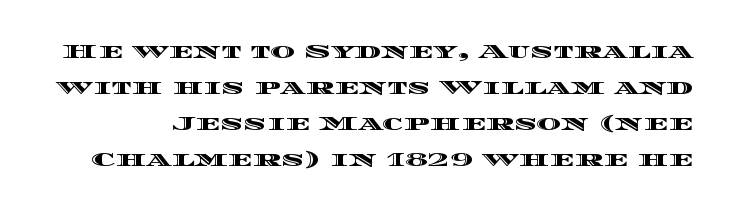
Q: Is the text italic (slanted)? A: No, it is upright.
Q: Is the text underlined? A: No.
Q: Is the spacing between letters normal or unusually wide? A: Normal.
